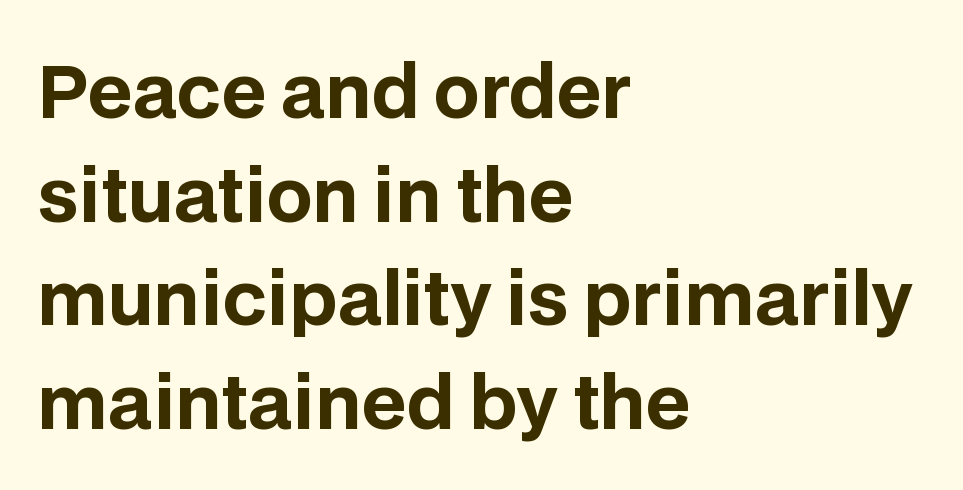
A typesetter would call this proportional, since set widths differ per character. This is roman type, the default non-slanted kind. Strong, thick strokes mark this as bold type. Observe the absence of serifs on each vertical stroke in this sample.
